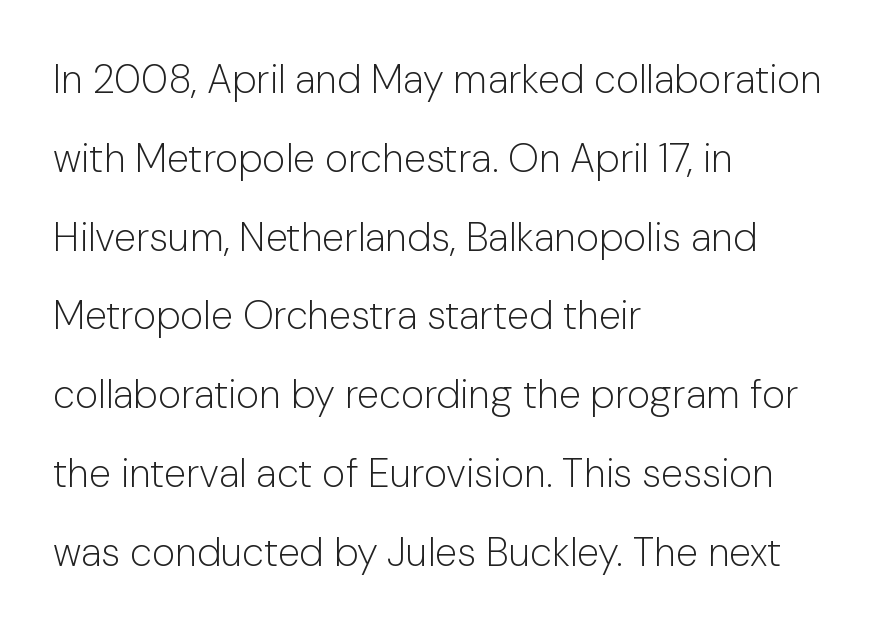
{"serif": "no", "italic": "no", "bold": "no", "weight": "light", "width": "normal", "stroke_contrast": "low", "x_height": "medium", "monospaced": "no", "underline": "no", "align": "left", "line_spacing": "loose", "line_spacing_ratio": 1.97, "letter_spacing": "normal", "letter_spacing_em": 0.0, "glyph_px": 40}
